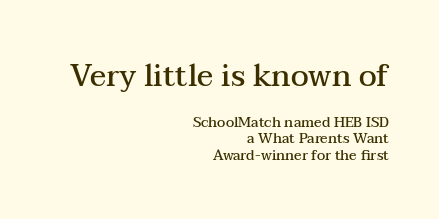
Q: Is the text bold? A: Semi-bold.
Q: Is the text italic (slanted)? A: No, it is upright.
Q: Is the typeface a serif or a sans-serif typeface? A: Serif.
Q: Is the text underlined? A: No.
Q: How is the paragraph aligned? A: Right-aligned.
Q: Is the spacing between letters normal or unusually wide? A: Normal.
Q: Which block of text is set in a larger size, the first (top) or the second (bottom)? A: The first (top) one.
Q: Width (condensed, normal, or wide)? A: Wide.
Q: Stroke contrast? A: Medium.
Q: x-height? A: Medium.
Q: Monospaced? A: No.
